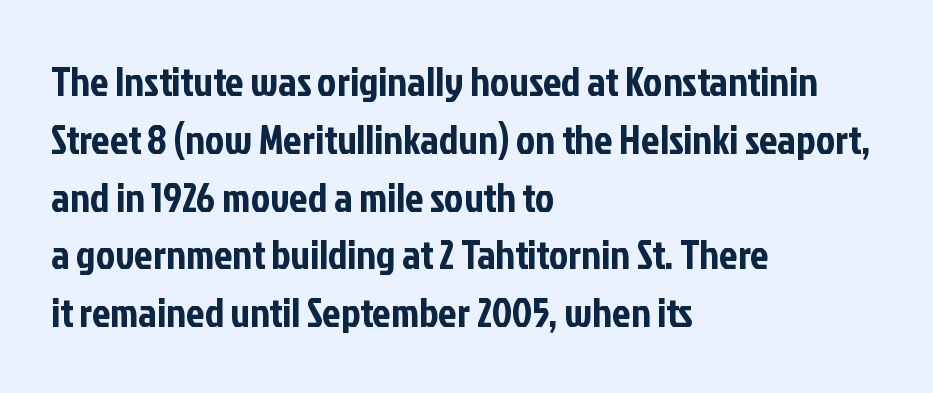
{"serif": "no", "italic": "no", "width": "condensed", "stroke_contrast": "low", "x_height": "medium", "monospaced": "no", "underline": "no", "align": "left", "line_spacing": "normal", "line_spacing_ratio": 1.41, "letter_spacing": "normal", "letter_spacing_em": 0.0, "glyph_px": 41}
